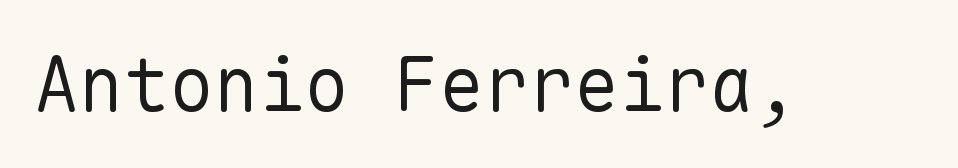
Letter spacing: default. The letters march in equal steps, a hallmark of fixed-pitch type. Weight: not bold — regular or lighter. The lettering holds an erect, upright posture throughout.
